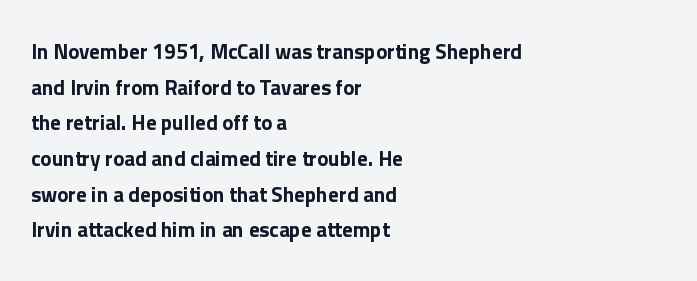
The image shows 21 px text type, upright; set left-aligned, normal line spacing (1.7x), normal letter spacing, not underlined.
